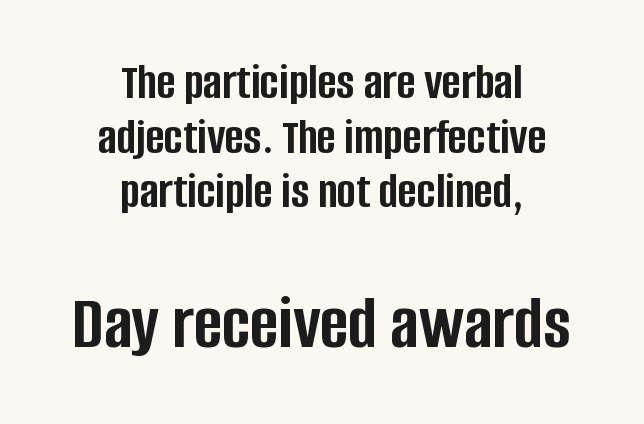
Q: Is the text bold? A: Yes.
Q: Is the text italic (slanted)? A: No, it is upright.
Q: Is the typeface a serif or a sans-serif typeface? A: Sans-serif.
Q: Is the text underlined? A: No.
Q: How is the paragraph aligned? A: Centered.
Q: Is the spacing between letters normal or unusually wide? A: Normal.
Q: Is the spacing between lines tight, normal or loose? A: Tight.
Q: Which block of text is set in a larger size, the first (top) or the second (bottom)? A: The second (bottom) one.
Q: Width (condensed, normal, or wide)? A: Condensed.
Q: Stroke contrast? A: Low.
Q: x-height? A: Large.
Q: Monospaced? A: No.
